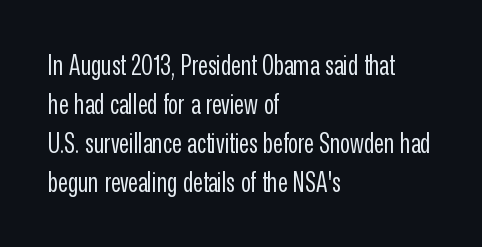
Nothing heavy about these letters — not bold at all. The block of text has a typical density, with ordinary space between rows. Posture: straight, roman, zero tilt. Quick note: underline off. The letterforms sit shoulder to shoulder at normal distance.
